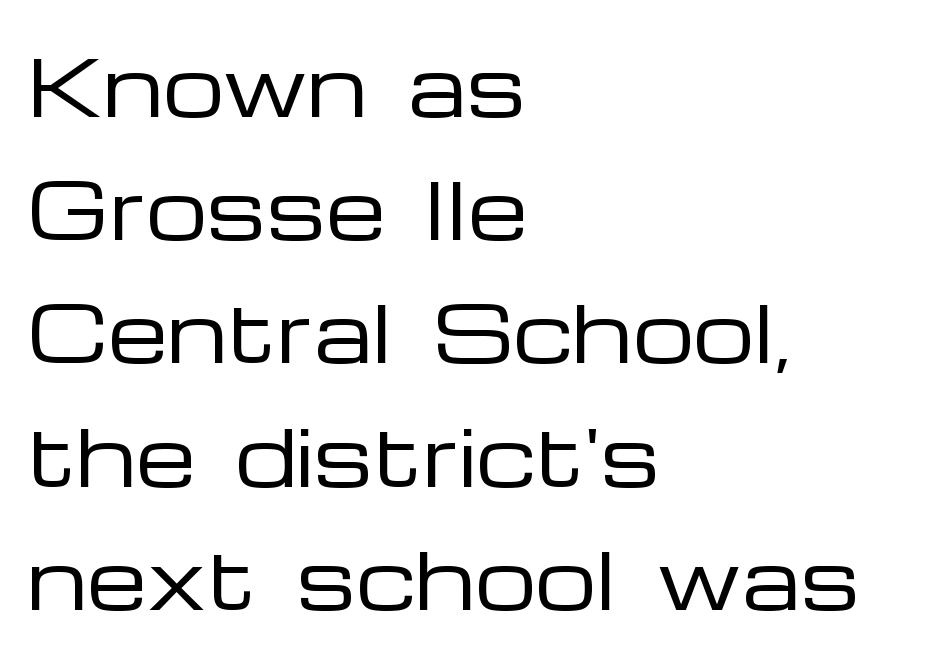
Weight: regular or lighter. The lettering holds an erect, upright posture throughout. The rendering keeps characters at their native spacing. This rendering features lettering with no underline.
